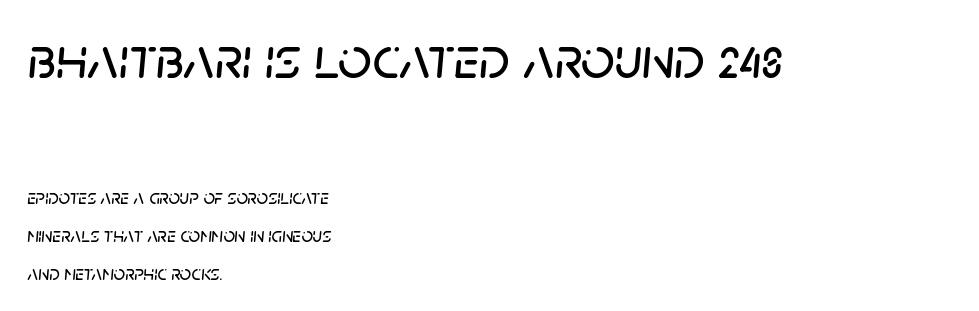
{"italic": "yes", "lean": "right", "slant_degrees": 5, "width": "normal", "stroke_contrast": "low", "x_height": "large", "monospaced": "no", "underline": "no", "align": "left", "line_spacing": "loose", "line_spacing_ratio": 1.9, "letter_spacing": "normal", "letter_spacing_em": 0.0, "larger_block": "first", "size_ratio": 2.95, "glyph_px": 59}
